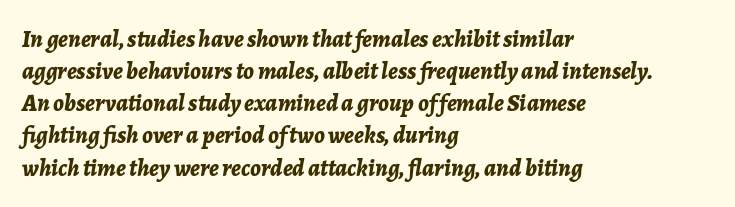
Tall strokes in this sample are angled rather than plumb. Characters follow at the spacing the type designer built in. The lines in this sample share a left origin and differ only in where they stop. The sample has been set heavy, in full bold.
